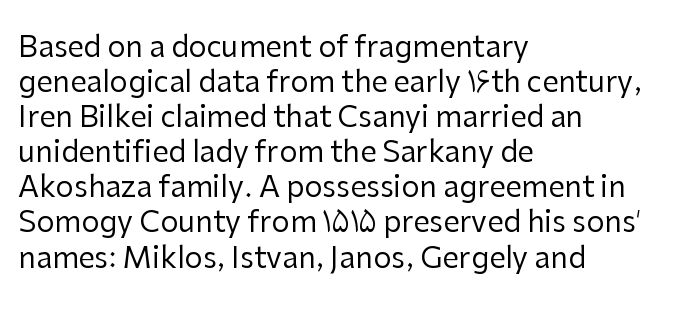
{"serif": "no", "italic": "no", "bold": "no", "weight": "regular", "width": "normal", "stroke_contrast": "low", "x_height": "medium", "monospaced": "no", "underline": "no", "align": "left", "line_spacing_ratio": 1.21, "letter_spacing": "normal", "letter_spacing_em": 0.0, "glyph_px": 29}
